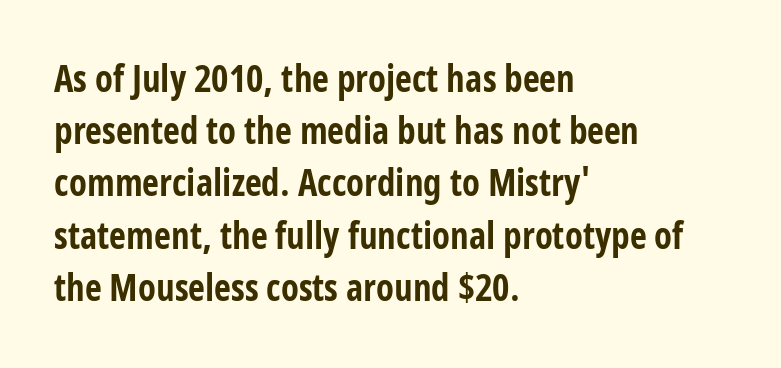
The lines in this sample share a left origin and differ only in where they stop. Between one letter and the next there's only the usual sliver of space. Line spacing here is normal. A sans-serif font was chosen for this passage. These lines are rendered in a variable-pitch font.
